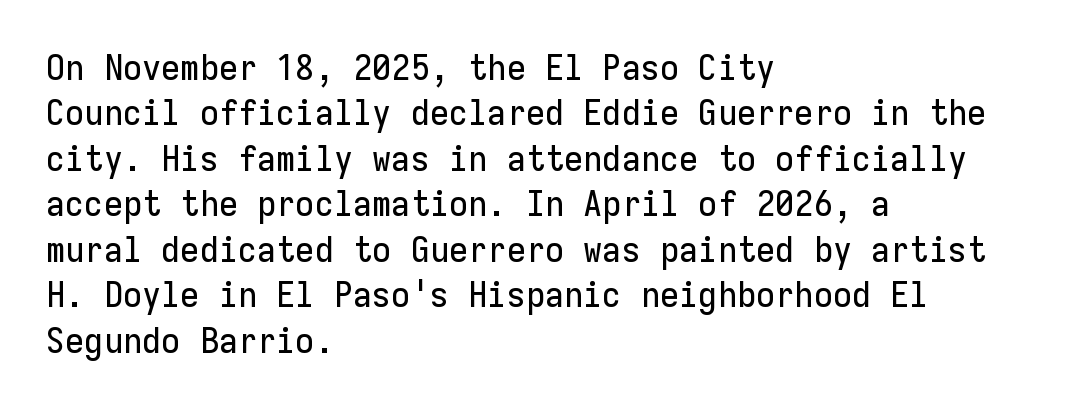
{"serif": "no", "italic": "no", "width": "normal", "stroke_contrast": "low", "x_height": "medium", "monospaced": "yes", "underline": "no", "align": "left", "line_spacing": "normal", "line_spacing_ratio": 1.3, "letter_spacing": "normal", "letter_spacing_em": 0.0, "glyph_px": 35}
